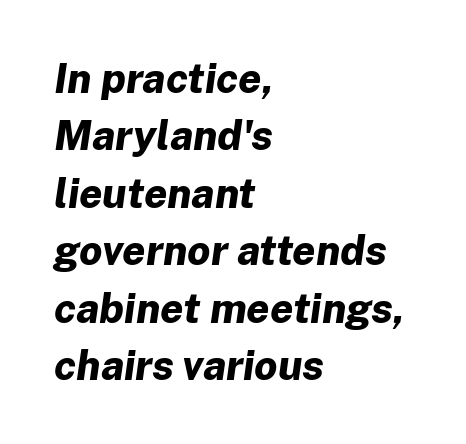
{"italic": "yes", "lean": "right", "slant_degrees": 8, "bold": "yes", "weight": "bold", "width": "normal", "stroke_contrast": "low", "x_height": "medium", "monospaced": "no", "underline": "no", "align": "left", "line_spacing": "normal", "line_spacing_ratio": 1.4, "letter_spacing": "normal", "letter_spacing_em": 0.0, "glyph_px": 41}
